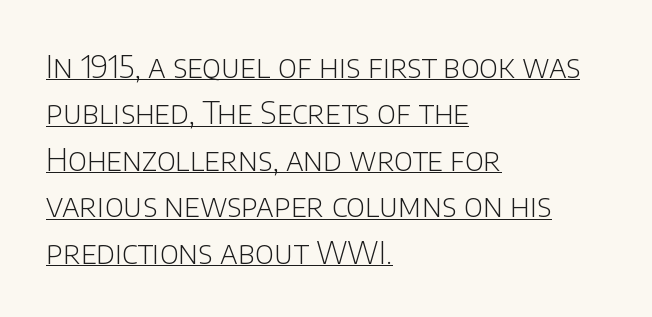
Q: Is the text bold? A: No.
Q: Is the text italic (slanted)? A: No, it is upright.
Q: Is the typeface a serif or a sans-serif typeface? A: Sans-serif.
Q: Is the text underlined? A: Yes.
Q: How is the paragraph aligned? A: Left-aligned.
Q: Is the spacing between letters normal or unusually wide? A: Normal.
Q: Is the spacing between lines tight, normal or loose? A: Normal.
Q: Width (condensed, normal, or wide)? A: Normal.
Q: Stroke contrast? A: Low.
Q: x-height? A: Large.
Q: Monospaced? A: No.
